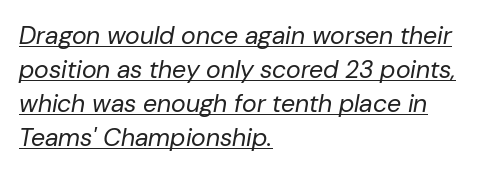
{"italic": "yes", "lean": "right", "slant_degrees": 10, "bold": "no", "underline": "yes", "align": "left", "line_spacing": "normal", "line_spacing_ratio": 1.36, "letter_spacing": "normal", "letter_spacing_em": 0.0, "glyph_px": 25}
